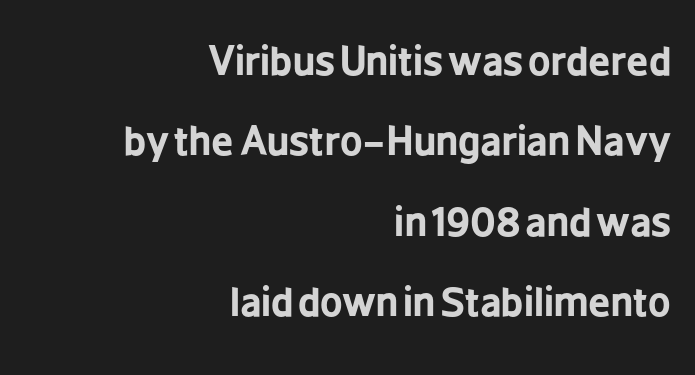
The image shows 39 px bold, condensed sans-serif type, upright; set right-aligned, loose line spacing (2.06x), normal letter spacing, not underlined; low stroke contrast and a medium x-height.
